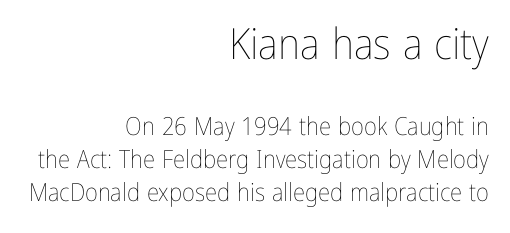
This rendering uses right alignment, leaving the left contour irregular. The weight would be labelled regular, book, light, or lighter still. You could not count columns in this text — the font is proportionally spaced. Caption: standard tracking, unaltered. A typesetter would call this leading conventional body-copy spacing. Between these two stacked blocks, the higher one wins on size.
